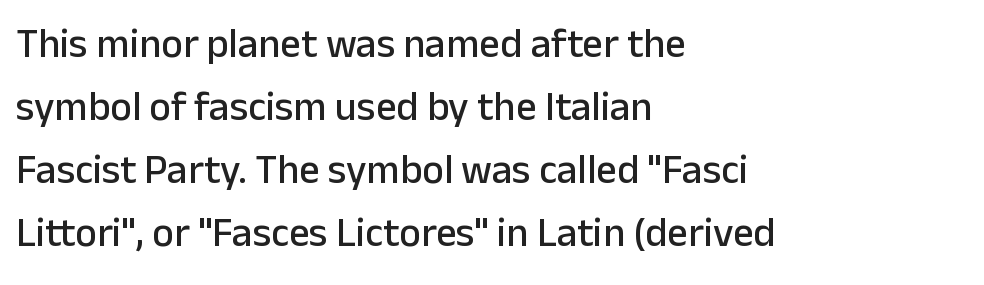
The horizontal fit of the characters is conventional and even. Looks like regular typesetting: each glyph gets only the width it needs. Regarding serifs, this sample does without them. The letters stand upright; this is a roman face. Decoration check: the copy has no underline.
